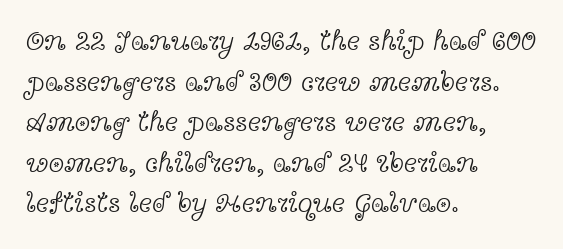
The image shows 28 px light, wide serif type; set left-aligned, normal line spacing (1.45x), normal letter spacing, not underlined; a medium x-height.
